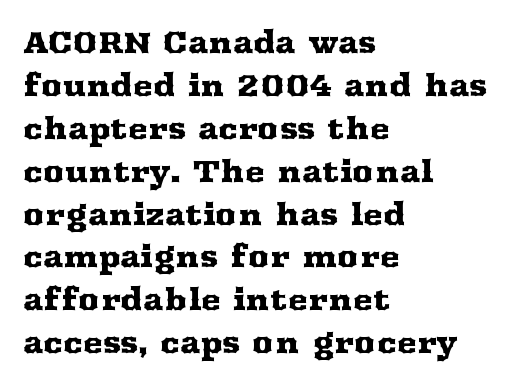
Q: Is the text italic (slanted)? A: No, it is upright.
Q: Is the typeface a serif or a sans-serif typeface? A: Serif.
Q: Is the text underlined? A: No.
Q: How is the paragraph aligned? A: Left-aligned.
Q: Is the spacing between letters normal or unusually wide? A: Normal.
Q: Is the spacing between lines tight, normal or loose? A: Normal.
Q: Width (condensed, normal, or wide)? A: Wide.
Q: Stroke contrast? A: Medium.
Q: x-height? A: Medium.
Q: Monospaced? A: No.
